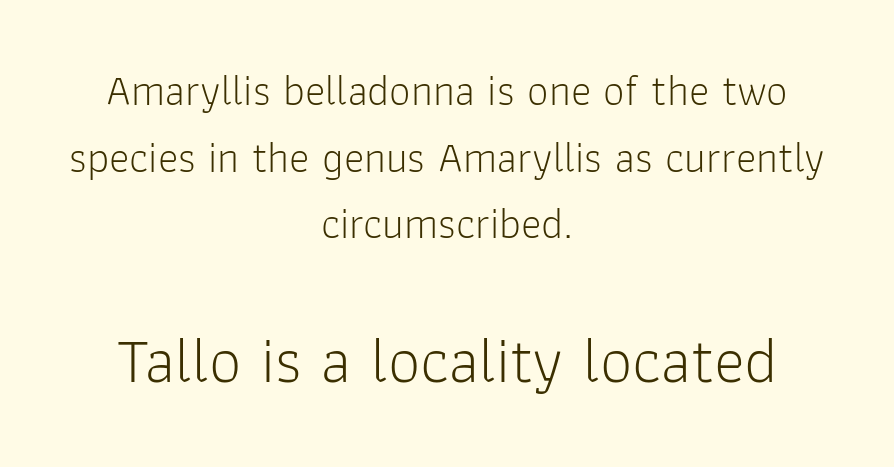
{"serif": "no", "italic": "no", "bold": "no", "weight": "light", "width": "normal", "stroke_contrast": "low", "x_height": "medium", "monospaced": "no", "underline": "no", "align": "center", "line_spacing": "normal", "line_spacing_ratio": 1.55, "letter_spacing": "normal", "letter_spacing_em": 0.0, "larger_block": "second", "size_ratio": 1.51, "glyph_px": 65}
